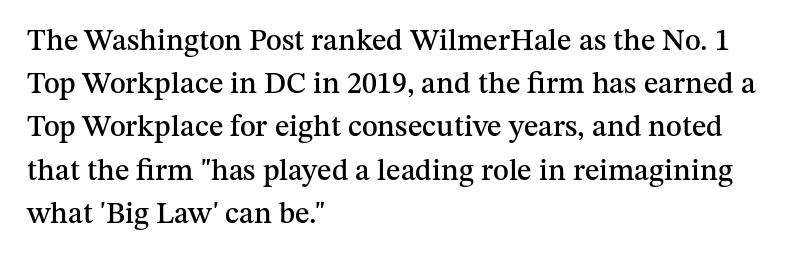
The image shows 30 px serif type, upright; set left-aligned, normal line spacing (1.44x), normal letter spacing, not underlined; medium stroke contrast and a medium x-height.
